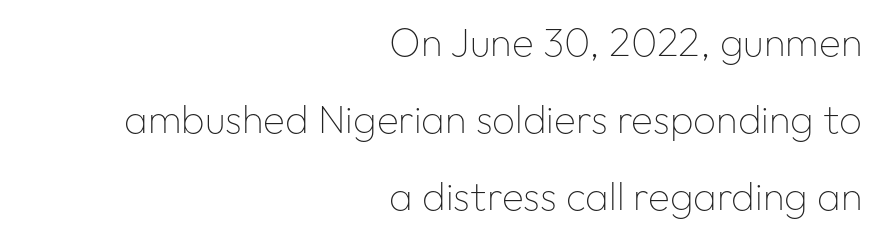
The image shows 40 px thin sans-serif type, upright; set right-aligned, loose line spacing (1.93x), normal letter spacing, not underlined; low stroke contrast and a medium x-height.
